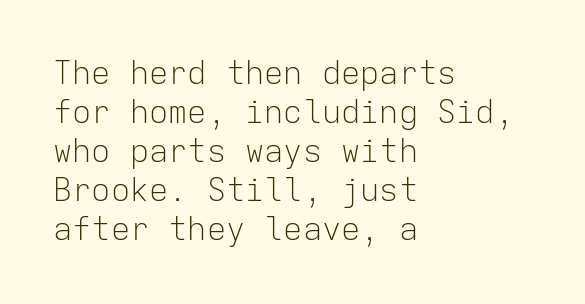
{"serif": "no", "italic": "no", "bold": "no", "weight": "light", "width": "normal", "stroke_contrast": "low", "x_height": "medium", "monospaced": "yes", "underline": "no", "align": "left", "line_spacing_ratio": 1.22, "letter_spacing": "normal", "letter_spacing_em": 0.0, "glyph_px": 32}
